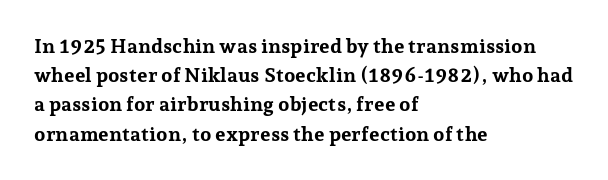
The glyphs are unaccompanied by any horizontal stroke below them. Line spacing here is normal. It's the straight-up-and-down kind of type. A dark, heavy texture on the line: the type is bold. The text block is weighted toward the left margin, trailing off unevenly rightward. Characters follow at the spacing the type designer built in.
